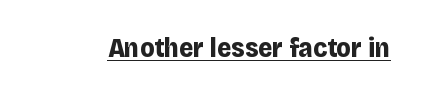
{"italic": "no", "bold": "yes", "underline": "yes", "letter_spacing": "normal", "letter_spacing_em": 0.0, "glyph_px": 27}
